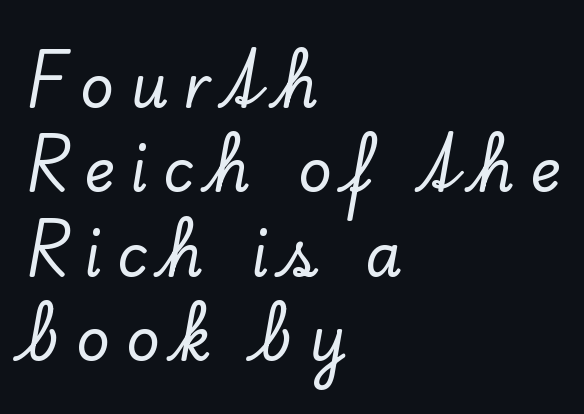
{"serif": "yes", "width": "normal", "stroke_contrast": "low", "x_height": "small", "monospaced": "no", "underline": "no", "align": "left", "line_spacing": "normal", "line_spacing_ratio": 1.43, "letter_spacing": "wide", "letter_spacing_em": 0.26, "glyph_px": 59}
